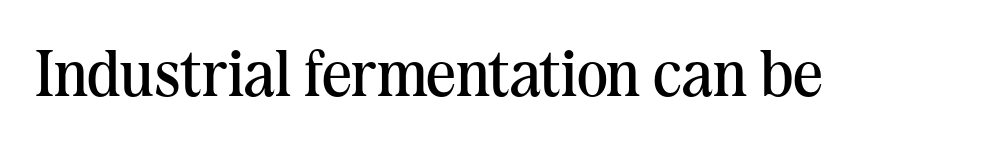
The passage shown has conventional tracking throughout. The typography opts for an upright posture over an oblique one. Serif or sans? Serif — the stroke terminals have little feet. The letters advance in unequal steps, a hallmark of proportional type. No letter is thick-stroked: the sample isn't bold. Any mark beneath the type? The region is blank.
